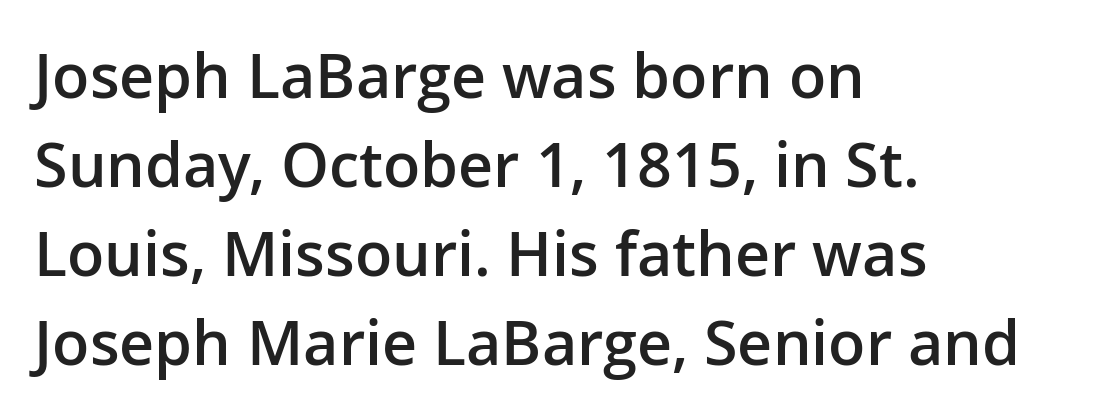
You could call the tracking neutral — neither tight nor loose. The passage shown is typed in a proportional face where columns would drift. In terms of posture, this sample is upright. The font is running at a semibold setting, under full bold. The space directly below the letters is spotless. Baseline-to-baseline distance is the conventional proportion of letter height.
